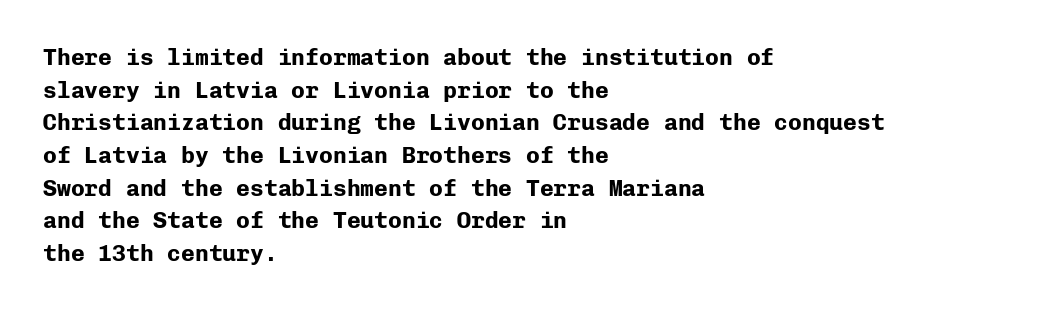
Here the glyphs are tracked normally, forming tight word shapes. One-word summary of the alignment: left. In terms of posture, this sample is upright. Notice how thick the strokes are: this is what a full bold looks like. The lines sit at an ordinary, default distance from one another.
